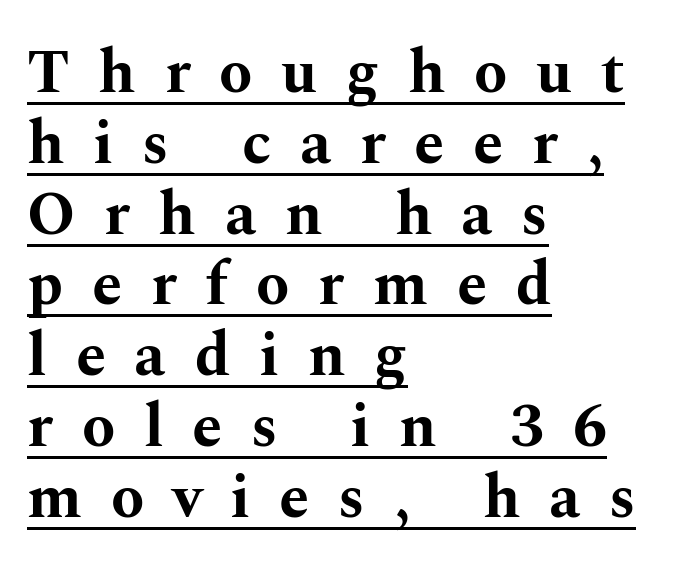
Q: Is the text bold? A: Yes.
Q: Is the text italic (slanted)? A: No, it is upright.
Q: Is the typeface a serif or a sans-serif typeface? A: Serif.
Q: Is the text underlined? A: Yes.
Q: How is the paragraph aligned? A: Left-aligned.
Q: Is the spacing between letters normal or unusually wide? A: Unusually wide.
Q: Width (condensed, normal, or wide)? A: Wide.
Q: Stroke contrast? A: Medium.
Q: x-height? A: Medium.
Q: Monospaced? A: No.
